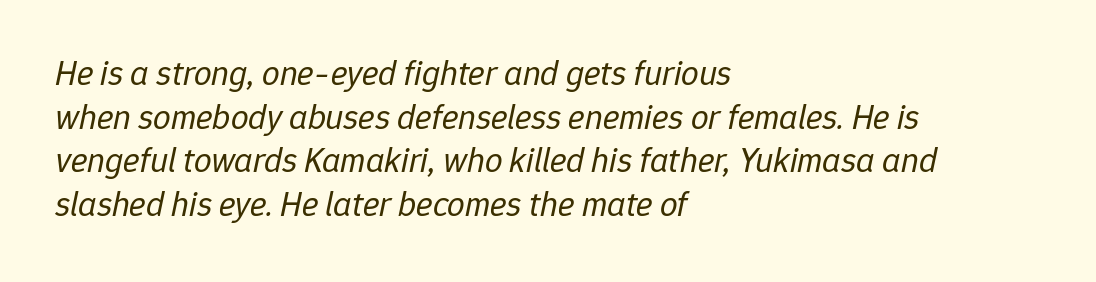
Leading: standard. No letter is thick-stroked: the sample isn't bold. Casual observation: everything's shoved over to the left. The words here are not underlined. The lettering tilts uniformly, giving the passage an italic look.
